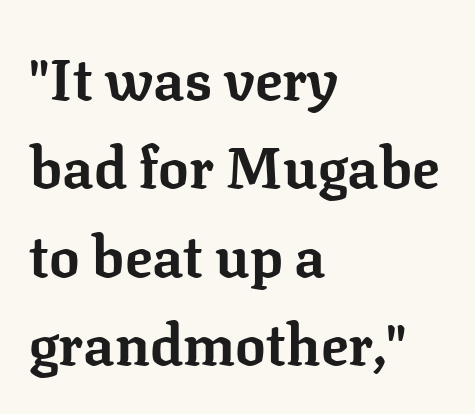
{"serif": "yes", "italic": "no", "bold": "yes", "weight": "bold", "width": "normal", "stroke_contrast": "low", "x_height": "medium", "monospaced": "no", "underline": "no", "align": "left", "line_spacing": "normal", "line_spacing_ratio": 1.55, "letter_spacing": "normal", "letter_spacing_em": 0.0, "glyph_px": 57}
